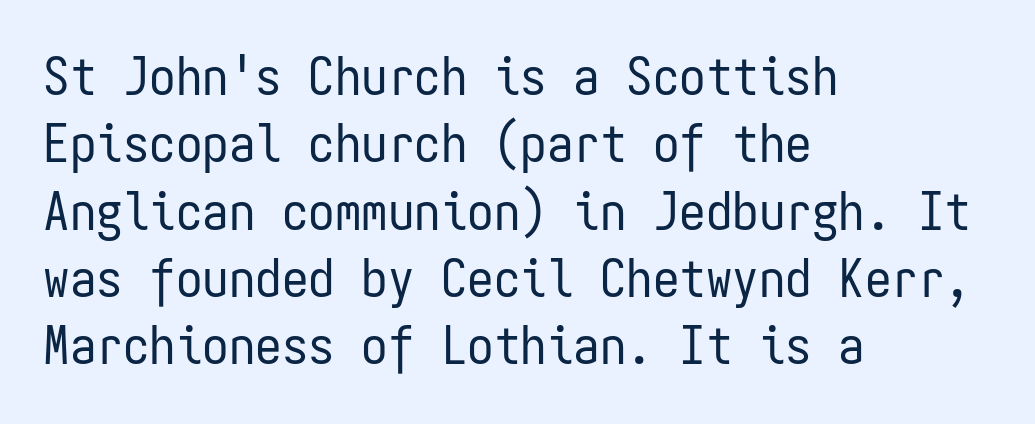
Q: Is the text bold? A: No.
Q: Is the text italic (slanted)? A: No, it is upright.
Q: Is the typeface a serif or a sans-serif typeface? A: Sans-serif.
Q: Is the text underlined? A: No.
Q: How is the paragraph aligned? A: Left-aligned.
Q: Is the spacing between letters normal or unusually wide? A: Normal.
Q: Is the spacing between lines tight, normal or loose? A: Normal.
Q: Width (condensed, normal, or wide)? A: Condensed.
Q: Stroke contrast? A: Low.
Q: x-height? A: Medium.
Q: Monospaced? A: Yes.
